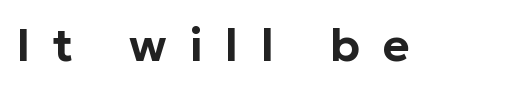
{"serif": "no", "italic": "no", "width": "normal", "stroke_contrast": "low", "x_height": "medium", "monospaced": "no", "underline": "no", "letter_spacing": "wide", "letter_spacing_em": 0.49, "glyph_px": 46}
